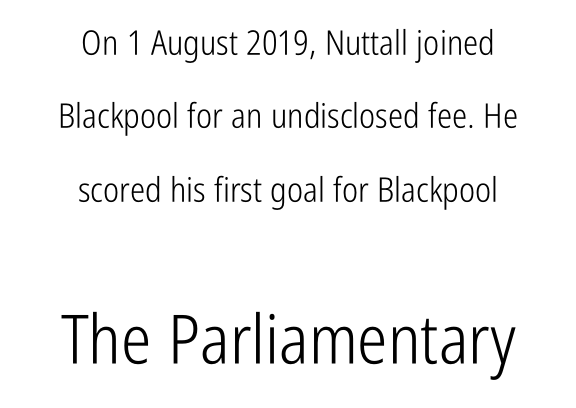
The image shows 68 px light, condensed sans-serif type, upright; set centered, loose line spacing (2.16x), normal letter spacing, not underlined; the second (bottom) block is 2.0x larger; low stroke contrast and a medium x-height.
